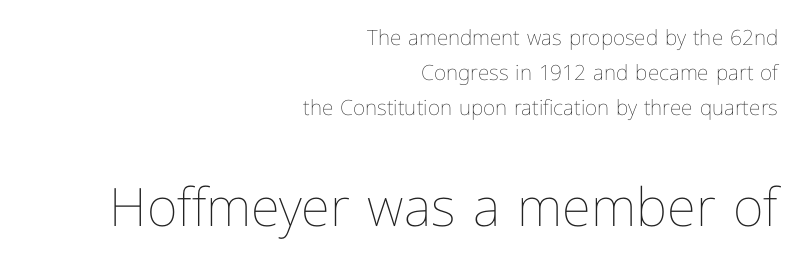
No extra tracking has been applied to these lines. Stems and bowls with no extra thickness — not bold. Scale increases going downward across the two blocks. Just letters on the line, the space beneath them empty. These lines are rendered in a variable-pitch font. Ordinary non-slanted type is in use.
